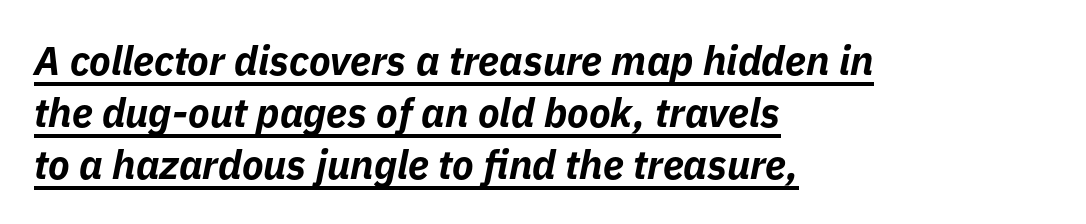
Short and long lines alike share a common starting point at left. Notice how a bar underscores the lettering throughout. Rendered with sloped, italic letterforms. The block of text has a typical density, with ordinary space between rows.
